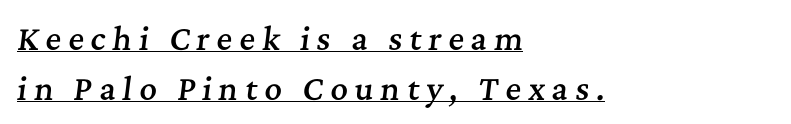
{"serif": "yes", "italic": "yes", "lean": "right", "slant_degrees": 7, "bold": "semi", "weight": "semibold", "width": "normal", "stroke_contrast": "medium", "x_height": "medium", "monospaced": "no", "underline": "yes", "align": "left", "line_spacing": "normal", "line_spacing_ratio": 1.66, "letter_spacing": "wide", "letter_spacing_em": 0.23, "glyph_px": 30}
